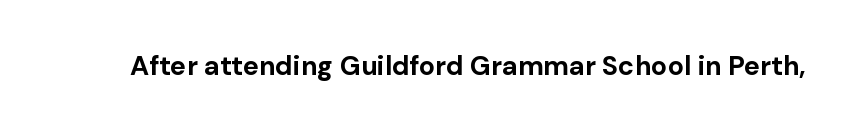
{"italic": "no", "bold": "yes", "underline": "no", "letter_spacing": "normal", "letter_spacing_em": 0.0, "glyph_px": 27}
